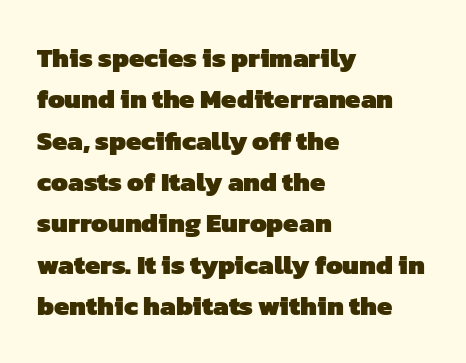
{"bold": "yes", "underline": "no", "align": "left", "line_spacing": "normal", "line_spacing_ratio": 1.53, "letter_spacing": "normal", "letter_spacing_em": 0.0, "glyph_px": 27}
